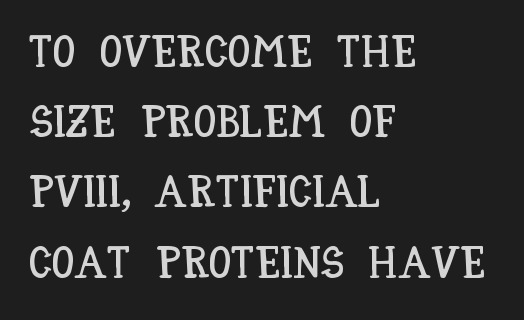
The image shows 45 px condensed type, upright; set left-aligned, normal line spacing (1.56x), normal letter spacing, not underlined; low stroke contrast and a large x-height.
